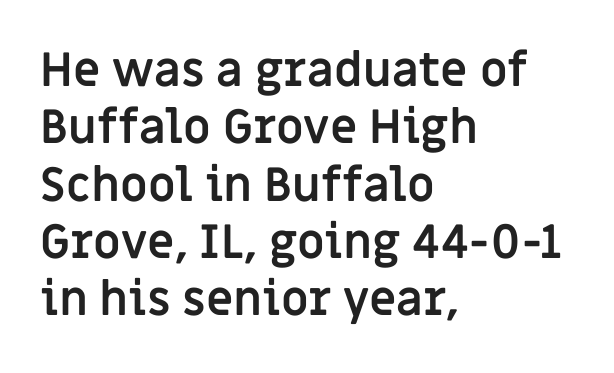
{"serif": "no", "italic": "no", "bold": "yes", "weight": "semibold", "width": "normal", "stroke_contrast": "low", "x_height": "large", "monospaced": "no", "underline": "no", "align": "left", "line_spacing_ratio": 1.22, "letter_spacing": "normal", "letter_spacing_em": 0.0, "glyph_px": 47}
